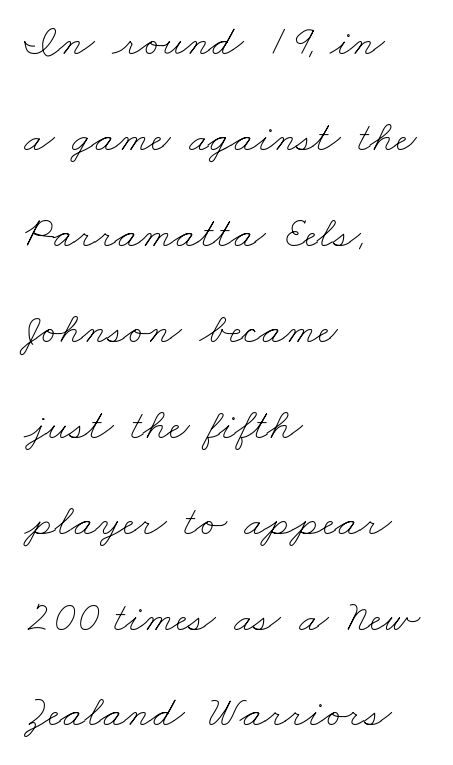
The font is comparable to plain body text, perhaps lighter. Rows of type keep a wide berth in the vertical direction. This sample uses plain, unmodified letter spacing. Do the characters align in a grid? No, the font is proportional. Horizontally, the lines are justified to the leading edge only. The foot of each line stays bare and open.
